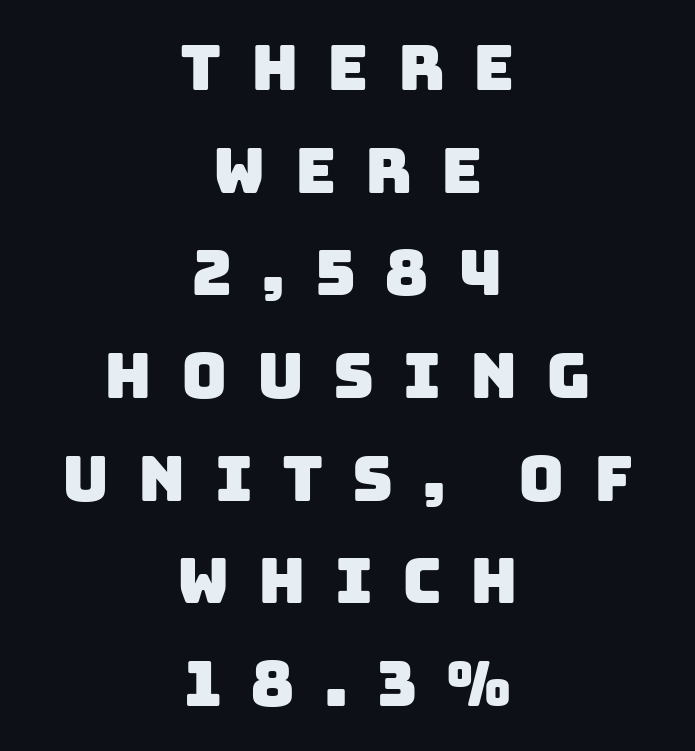
{"serif": "no", "width": "normal", "stroke_contrast": "low", "x_height": "large", "monospaced": "no", "underline": "no", "align": "center", "line_spacing": "normal", "line_spacing_ratio": 1.63, "letter_spacing": "wide", "letter_spacing_em": 0.46, "glyph_px": 63}
